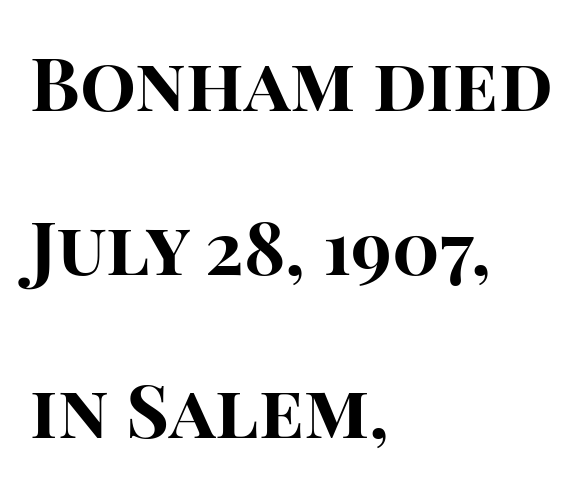
Q: Is the text bold? A: Yes.
Q: Is the text italic (slanted)? A: No, it is upright.
Q: Is the typeface a serif or a sans-serif typeface? A: Sans-serif.
Q: Is the text underlined? A: No.
Q: How is the paragraph aligned? A: Left-aligned.
Q: Is the spacing between letters normal or unusually wide? A: Normal.
Q: Is the spacing between lines tight, normal or loose? A: Loose.
Q: Width (condensed, normal, or wide)? A: Normal.
Q: Stroke contrast? A: High.
Q: x-height? A: Large.
Q: Monospaced? A: No.
